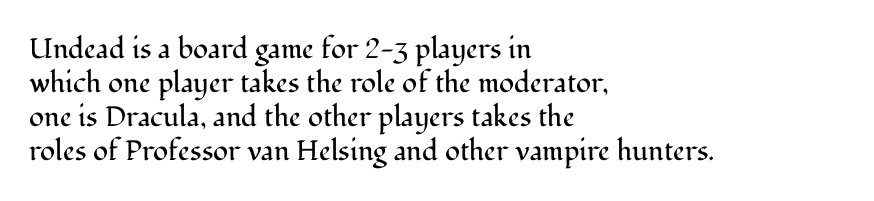
Q: Is the text bold? A: No.
Q: Is the text italic (slanted)? A: No, it is upright.
Q: Is the typeface a serif or a sans-serif typeface? A: Serif.
Q: Is the text underlined? A: No.
Q: How is the paragraph aligned? A: Left-aligned.
Q: Is the spacing between letters normal or unusually wide? A: Normal.
Q: Width (condensed, normal, or wide)? A: Normal.
Q: Stroke contrast? A: Medium.
Q: x-height? A: Medium.
Q: Monospaced? A: No.
